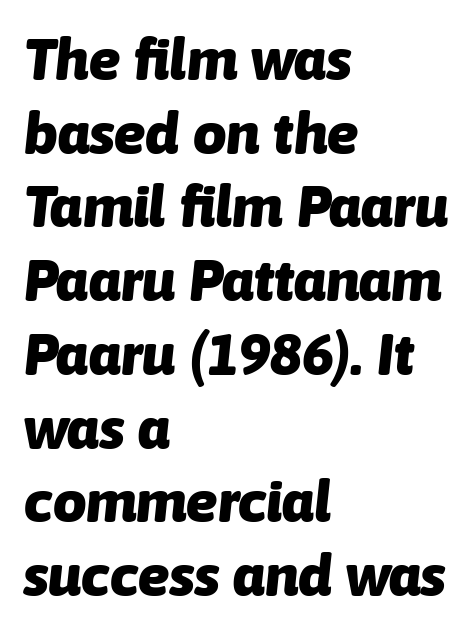
Q: Is the text bold? A: Yes.
Q: Is the text italic (slanted)? A: Yes, it leans right by about 6 degrees.
Q: Is the text underlined? A: No.
Q: How is the paragraph aligned? A: Left-aligned.
Q: Is the spacing between letters normal or unusually wide? A: Normal.
Q: Is the spacing between lines tight, normal or loose? A: Normal.
Q: Width (condensed, normal, or wide)? A: Normal.
Q: Stroke contrast? A: Low.
Q: x-height? A: Medium.
Q: Monospaced? A: No.
